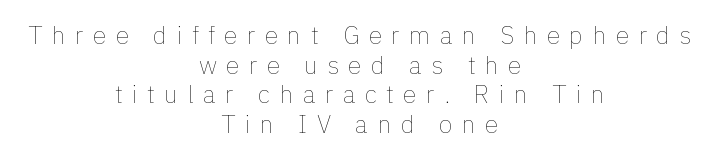
{"italic": "no", "bold": "no", "underline": "no", "align": "center", "line_spacing_ratio": 1.19, "letter_spacing": "wide", "letter_spacing_em": 0.37, "glyph_px": 25}
